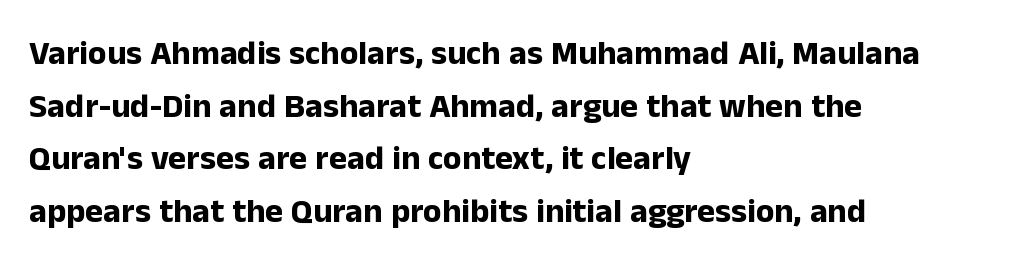
Vertical spacing — default. Inter-character spacing is left at the font's built-in metrics. Has an underline been added? It has not. Note the varied advance widths — an 'i' is clearly narrower than an 'm'. Does the weight exceed regular? Yes, all the way to bold. In terms of letterform style, serifs are entirely absent.
